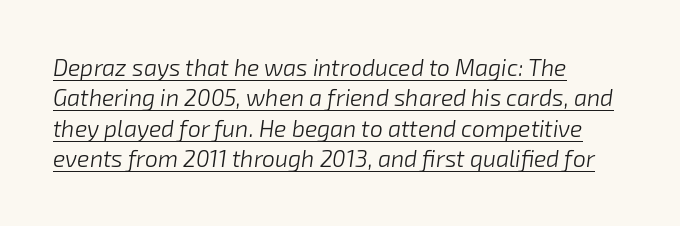
No heavy texture on the line: the type isn't bold. Tracking value appears to be zero — textbook default spacing. Is the block centered? No — it sits flush against the left margin. Caption: lettering with a line underneath. The text carries the slant typical of an italic or oblique font.
